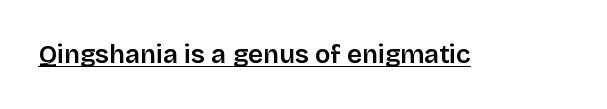
Q: Is the text bold? A: Semi-bold.
Q: Is the text italic (slanted)? A: No, it is upright.
Q: Is the text underlined? A: Yes.
Q: Is the spacing between letters normal or unusually wide? A: Normal.
